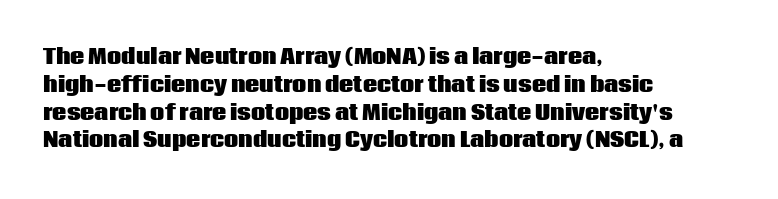
The image shows 20 px bold type, upright; set left-aligned, normal line spacing (1.39x), normal letter spacing, not underlined.
